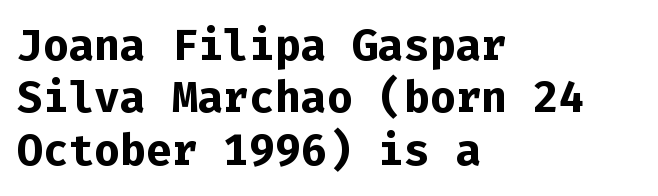
The letters are bold, with thick, heavy strokes. These lines are composed in type without serifs. Which margin do the lines hug? The left one — the right edge is uneven. The words here are not underlined. A typesetter would call this zero additional tracking.
